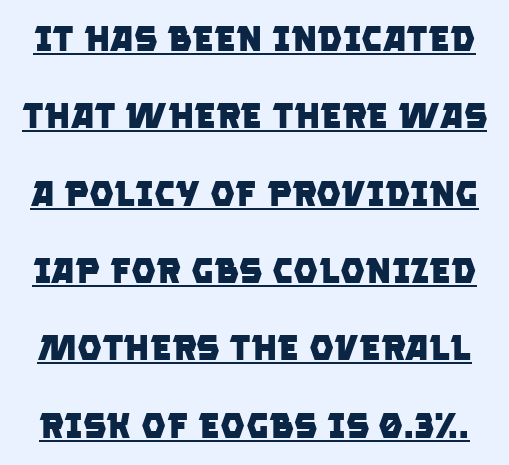
{"serif": "no", "bold": "yes", "weight": "heavy", "width": "normal", "stroke_contrast": "low", "x_height": "large", "monospaced": "no", "underline": "yes", "line_spacing": "loose", "line_spacing_ratio": 2.21, "letter_spacing": "normal", "letter_spacing_em": 0.0, "glyph_px": 35}
